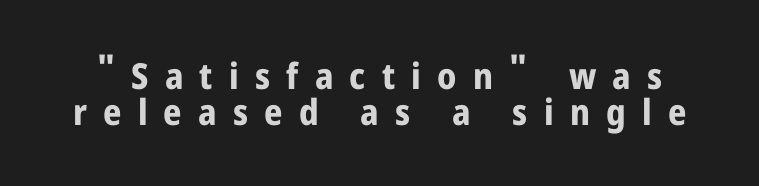
Q: Is the text bold? A: Yes.
Q: Is the text italic (slanted)? A: No, it is upright.
Q: Is the typeface a serif or a sans-serif typeface? A: Sans-serif.
Q: Is the text underlined? A: No.
Q: Is the spacing between letters normal or unusually wide? A: Unusually wide.
Q: Is the spacing between lines tight, normal or loose? A: Tight.
Q: Width (condensed, normal, or wide)? A: Condensed.
Q: Stroke contrast? A: Low.
Q: x-height? A: Medium.
Q: Monospaced? A: No.
